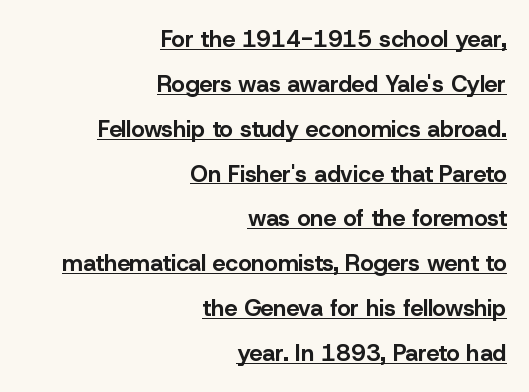
Q: Is the text bold? A: Yes.
Q: Is the text italic (slanted)? A: No, it is upright.
Q: Is the text underlined? A: Yes.
Q: How is the paragraph aligned? A: Right-aligned.
Q: Is the spacing between letters normal or unusually wide? A: Normal.
Q: Is the spacing between lines tight, normal or loose? A: Loose.
